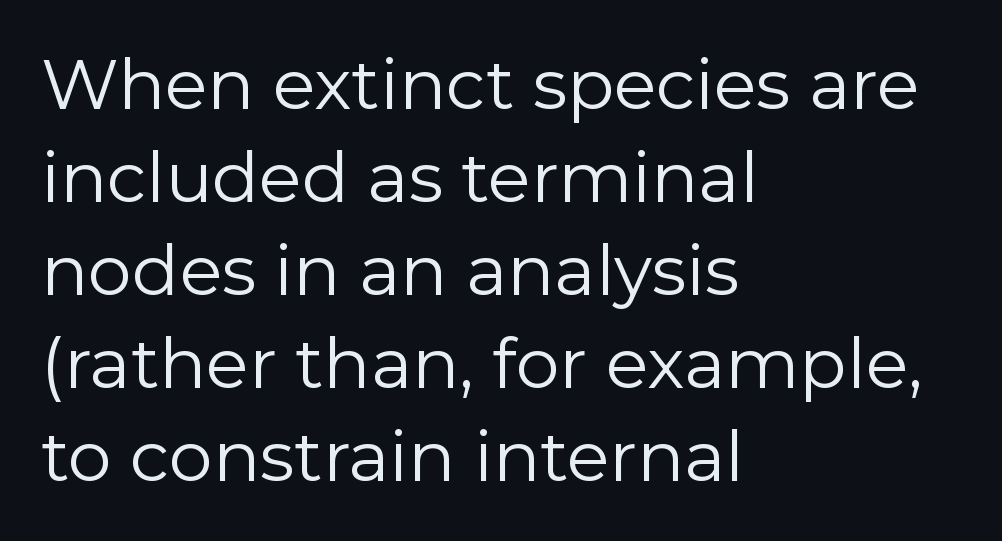
The image shows 70 px regular-weight sans-serif type, upright; set left-aligned, normal line spacing (1.33x), normal letter spacing, not underlined; low stroke contrast and a medium x-height.
